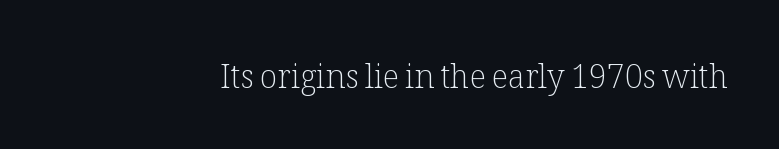
Q: Is the text bold? A: No.
Q: Is the text italic (slanted)? A: No, it is upright.
Q: Is the typeface a serif or a sans-serif typeface? A: Serif.
Q: Is the text underlined? A: No.
Q: Is the spacing between letters normal or unusually wide? A: Normal.
Q: Width (condensed, normal, or wide)? A: Normal.
Q: Stroke contrast? A: Low.
Q: x-height? A: Medium.
Q: Monospaced? A: No.
